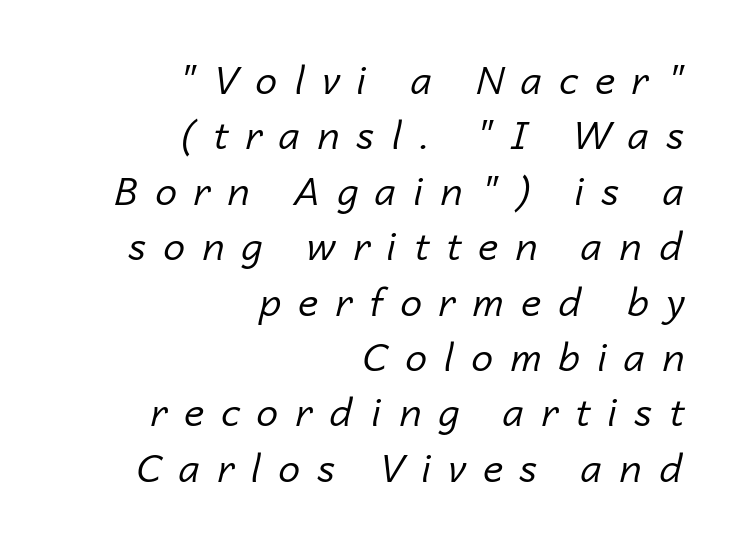
The image shows 39 px regular-weight type, italic (leaning right); set right-aligned, normal line spacing (1.42x), unusually wide letter spacing (+0.44 em), not underlined; low stroke contrast and a medium x-height.
